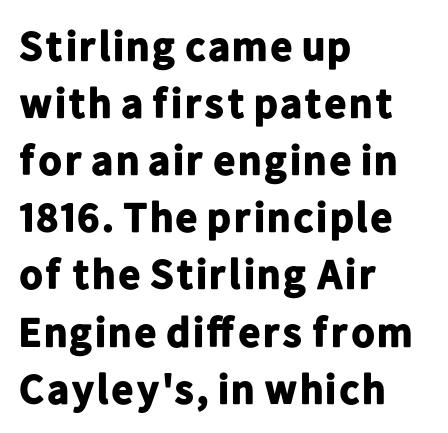
{"serif": "no", "italic": "no", "bold": "yes", "weight": "bold", "width": "normal", "stroke_contrast": "low", "x_height": "medium", "monospaced": "no", "underline": "no", "align": "left", "line_spacing": "normal", "line_spacing_ratio": 1.36, "letter_spacing": "normal", "letter_spacing_em": 0.0, "glyph_px": 42}
